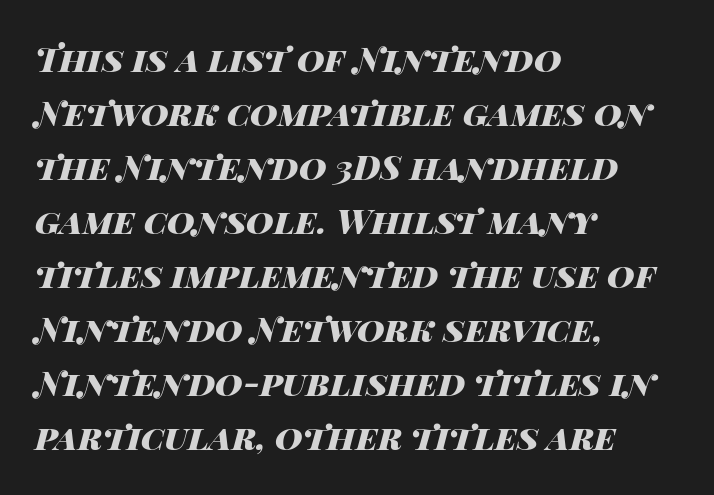
The image shows 34 px heavy, wide type, italic (leaning right); set left-aligned, normal line spacing (1.59x), normal letter spacing, not underlined; high stroke contrast and a large x-height.
